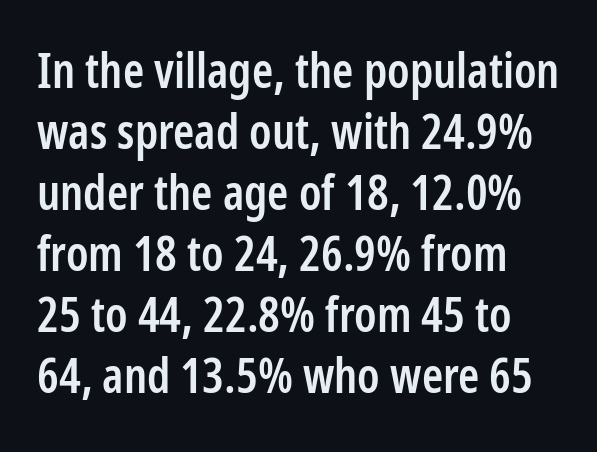
Q: Is the text bold? A: Semi-bold.
Q: Is the text italic (slanted)? A: No, it is upright.
Q: Is the typeface a serif or a sans-serif typeface? A: Sans-serif.
Q: Is the text underlined? A: No.
Q: How is the paragraph aligned? A: Left-aligned.
Q: Is the spacing between letters normal or unusually wide? A: Normal.
Q: Is the spacing between lines tight, normal or loose? A: Normal.
Q: Width (condensed, normal, or wide)? A: Condensed.
Q: Stroke contrast? A: Low.
Q: x-height? A: Medium.
Q: Monospaced? A: No.
